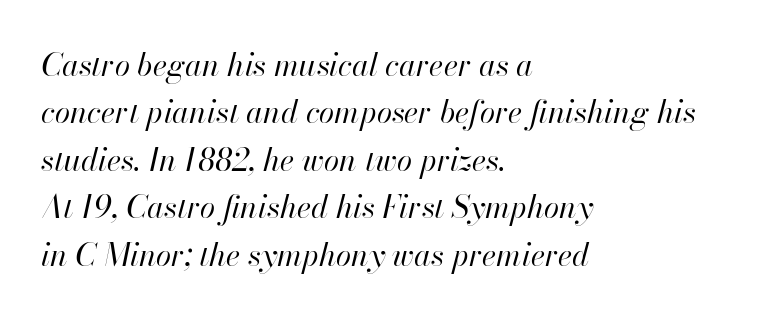
The image shows 31 px regular-weight type, italic (leaning right); set left-aligned, normal line spacing (1.53x), normal letter spacing, not underlined; high stroke contrast and a small x-height.
